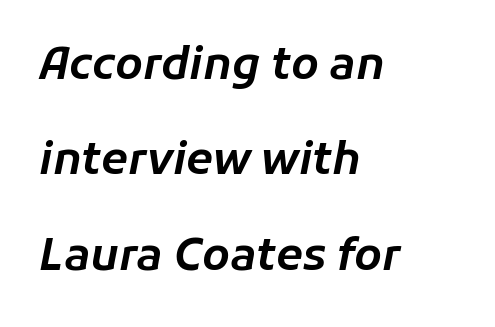
The image shows 44 px text type, italic (leaning right); set left-aligned, loose line spacing (2.17x), normal letter spacing, not underlined; low stroke contrast and a medium x-height.
